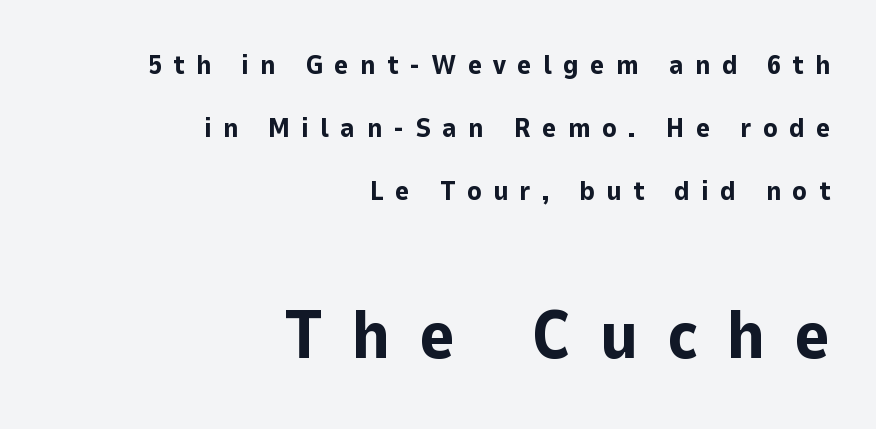
{"serif": "no", "italic": "no", "bold": "yes", "weight": "bold", "width": "normal", "stroke_contrast": "low", "x_height": "medium", "monospaced": "no", "underline": "no", "align": "right", "line_spacing": "loose", "line_spacing_ratio": 2.33, "letter_spacing": "wide", "letter_spacing_em": 0.42, "larger_block": "second", "size_ratio": 2.52, "glyph_px": 68}
